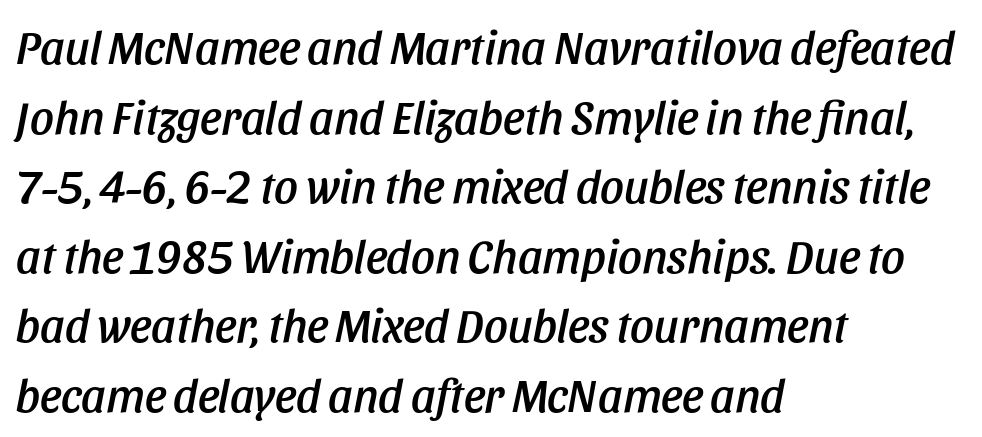
Quick note: underline off. Regular leading. Words appear dense and cohesive because spacing is normal. The specimen reads as italic at a glance. One-word summary of the alignment: left. Think of a printed novel: that variable character pitch is what you see here.
